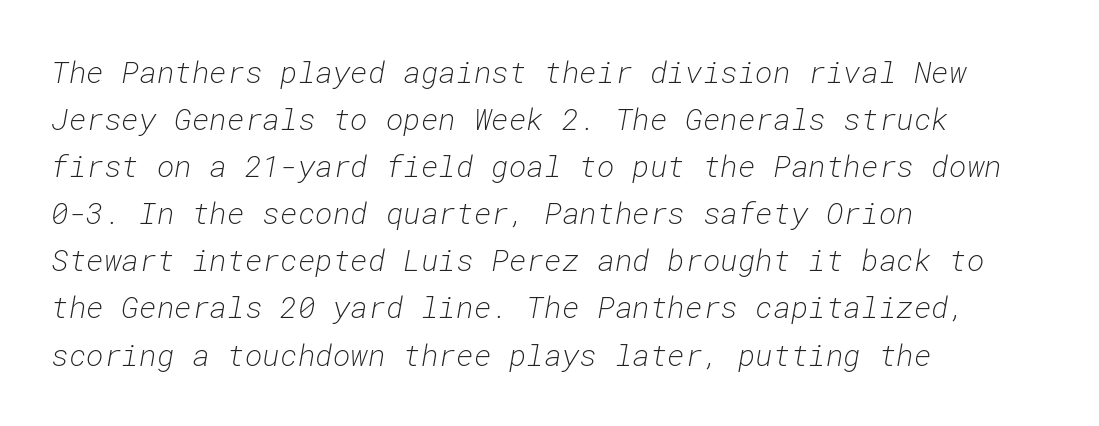
Is the block centered? No — it sits flush against the left margin. A bare baseline throughout the passage. You can tell it's italic because the verticals aren't actually vertical. Vertical stems look standard width or narrower in stroke. The type is set solid horizontally, with unmodified tracking. The leading is moderate, giving the passage an even texture.
